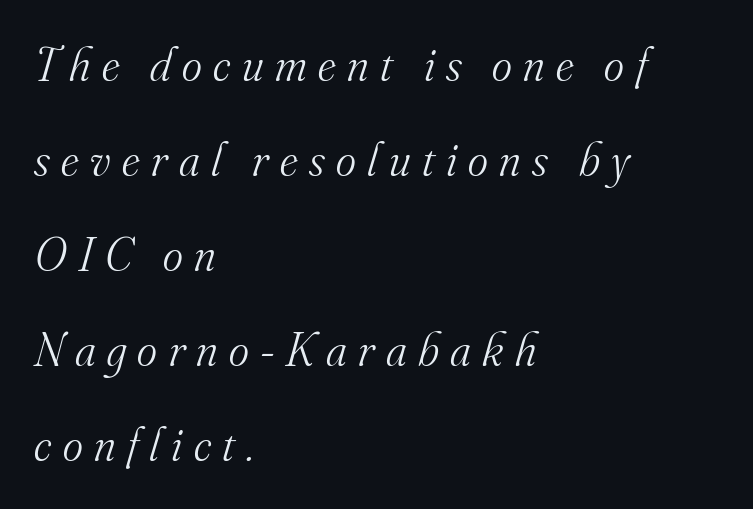
Q: Is the text bold? A: No.
Q: Is the text italic (slanted)? A: Yes, it leans right by about 16 degrees.
Q: Is the typeface a serif or a sans-serif typeface? A: Serif.
Q: Is the text underlined? A: No.
Q: How is the paragraph aligned? A: Left-aligned.
Q: Is the spacing between letters normal or unusually wide? A: Unusually wide.
Q: Is the spacing between lines tight, normal or loose? A: Loose.
Q: Width (condensed, normal, or wide)? A: Normal.
Q: Stroke contrast? A: Medium.
Q: x-height? A: Small.
Q: Monospaced? A: No.
